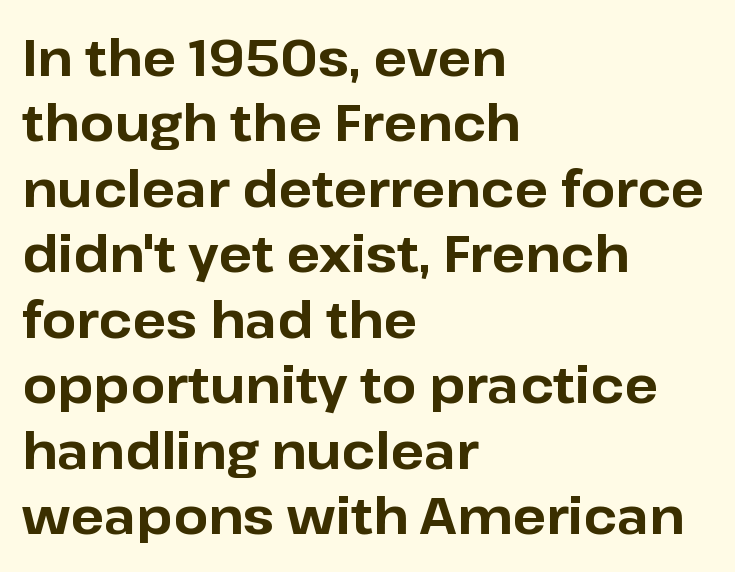
{"serif": "no", "italic": "no", "bold": "yes", "weight": "bold", "width": "normal", "stroke_contrast": "low", "x_height": "medium", "monospaced": "no", "underline": "no", "align": "left", "line_spacing": "normal", "line_spacing_ratio": 1.31, "letter_spacing": "normal", "letter_spacing_em": 0.0, "glyph_px": 50}
